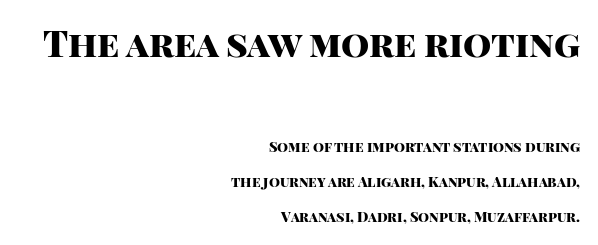
The image shows 36 px heavy sans-serif type, upright; set right-aligned, loose line spacing (2.49x), normal letter spacing, not underlined; the first (top) block is 2.57x larger; high stroke contrast and a large x-height.
